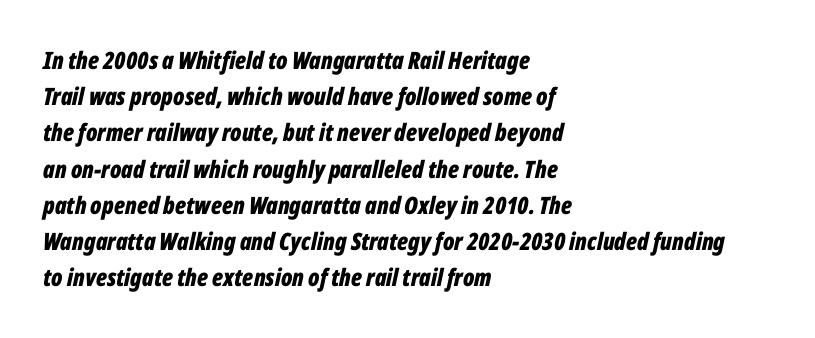
The strokes are fattened all the way to bold. When letters slant like this, we call the style italic. Left-aligned paragraph, ragged on the right. Notice how descenders clear the ascenders below comfortably — that's standard leading.
